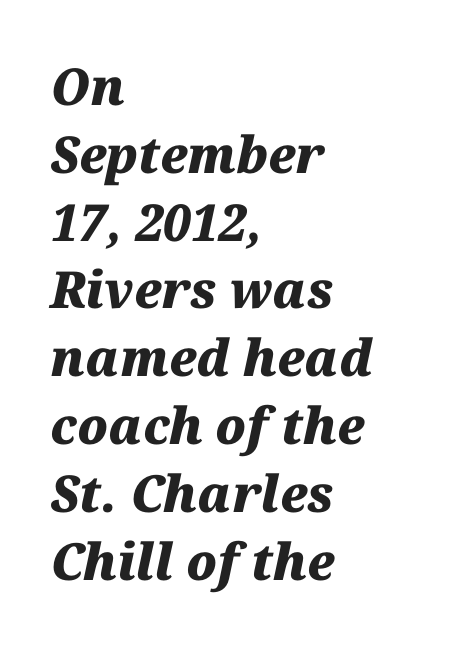
Spacing verdict: proportional, widths tailored to each character. Whoever set this chose a conventional vertical rhythm. The passage shown is not underscored anywhere. Short note: letters normally spaced.
